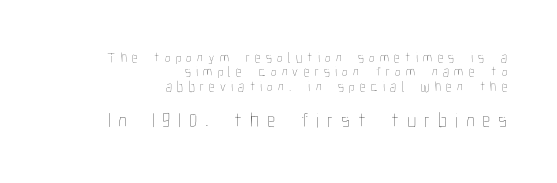
The image shows 21 px text type, upright; set right-aligned, tight line spacing (1.03x), unusually wide letter spacing (+0.38 em), not underlined; the second (bottom) block is 1.5x larger.
